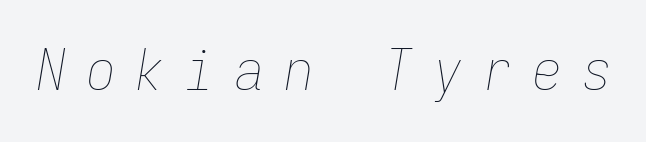
Q: Is the text bold? A: No.
Q: Is the text italic (slanted)? A: Yes, it leans right by about 9 degrees.
Q: Is the text underlined? A: No.
Q: Is the spacing between letters normal or unusually wide? A: Unusually wide.
Q: Width (condensed, normal, or wide)? A: Condensed.
Q: Stroke contrast? A: Low.
Q: x-height? A: Medium.
Q: Monospaced? A: Yes.
